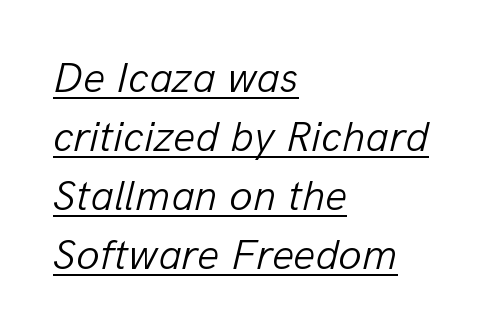
{"italic": "yes", "lean": "right", "slant_degrees": 13, "bold": "no", "weight": "light", "width": "normal", "stroke_contrast": "low", "x_height": "medium", "monospaced": "no", "underline": "yes", "align": "left", "line_spacing": "normal", "line_spacing_ratio": 1.37, "letter_spacing": "normal", "letter_spacing_em": 0.0, "glyph_px": 43}
